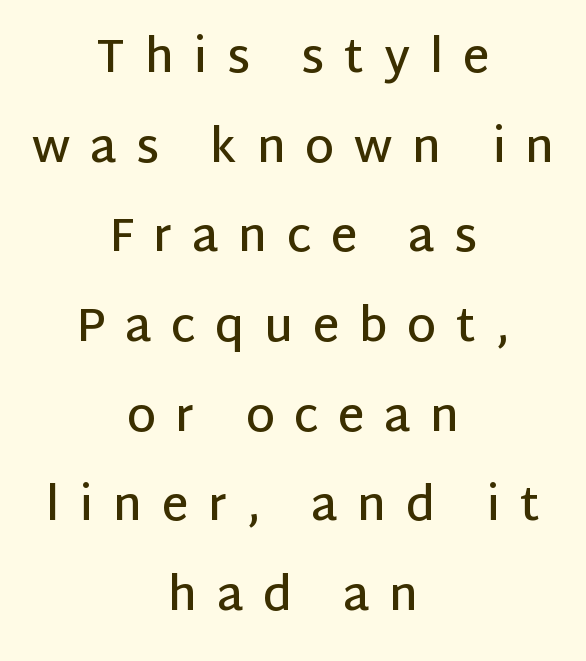
The image shows 46 px semibold sans-serif type, upright; set centered, loose line spacing (1.95x), unusually wide letter spacing (+0.43 em), not underlined; low stroke contrast and a large x-height.
